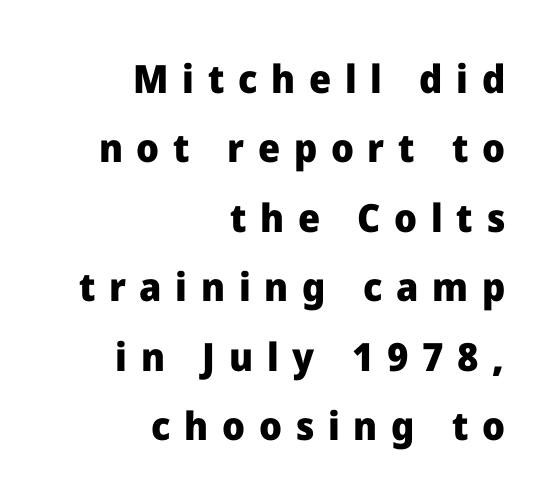
Glance below the letters and you will spot only blank space. Line ends are locked; line starts wander. Rendered with straight, roman letterforms. No feet cap the strokes, marking this as sans-serif type. Inter-character spacing is expanded well beyond the font's built-in metrics.
